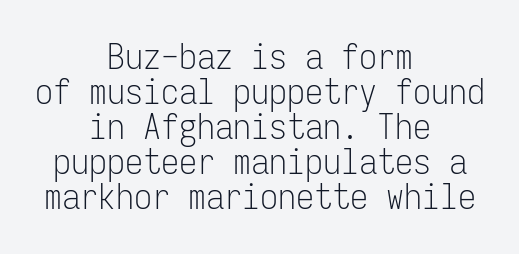
{"serif": "no", "italic": "no", "bold": "no", "weight": "light", "width": "condensed", "stroke_contrast": "low", "x_height": "medium", "monospaced": "yes", "underline": "no", "align": "center", "line_spacing": "tight", "line_spacing_ratio": 0.97, "letter_spacing": "normal", "letter_spacing_em": 0.0, "glyph_px": 36}
